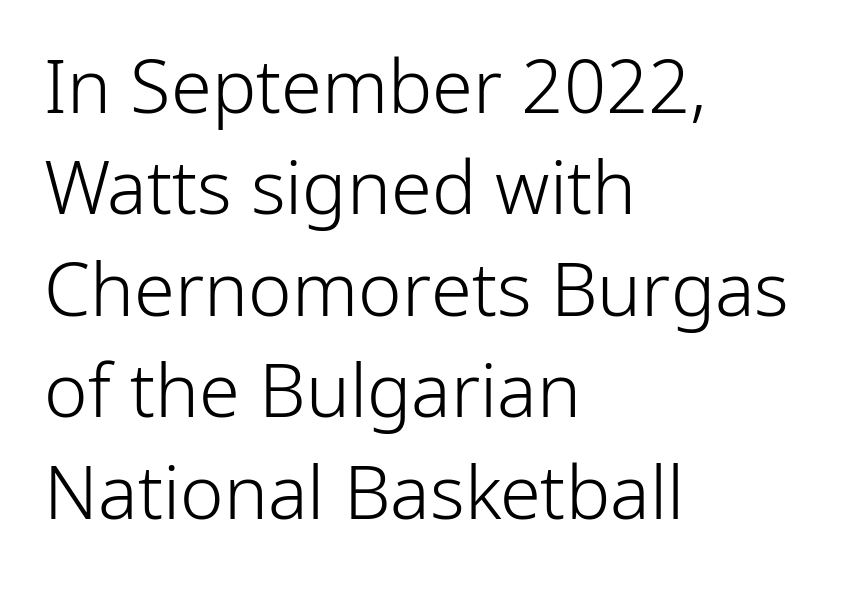
A typesetter would label this face a sans. Do the letters lean? They stand straight. The rendering anchors every line to the left-hand side. Summary of weight: not heavy and not bold. Default kerning and tracking; the words read as compact shapes. In terms of leading, this rendering sits right in the middle.
